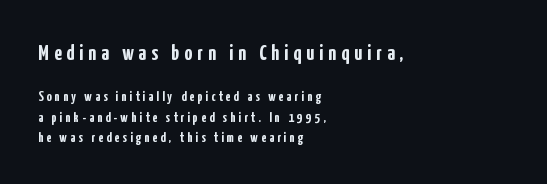
One-word summary of the alignment: left. Posture: straight, roman, zero tilt. The gaps between neighbouring characters are conspicuously large. Stroke thickness is high; the sample reads as a true bold. The space between consecutive lines is moderate. The rendering shrinks the type as you move from the upper chunk to the lower.
